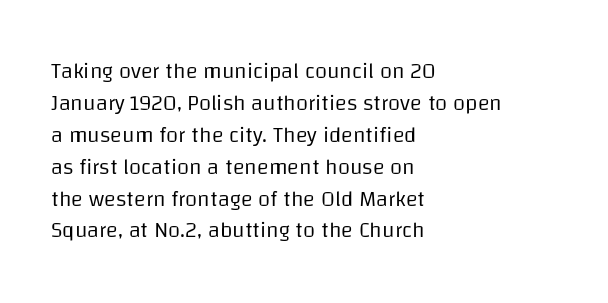
The image shows 22 px text type, upright; set left-aligned, normal line spacing (1.45x), normal letter spacing, not underlined.
